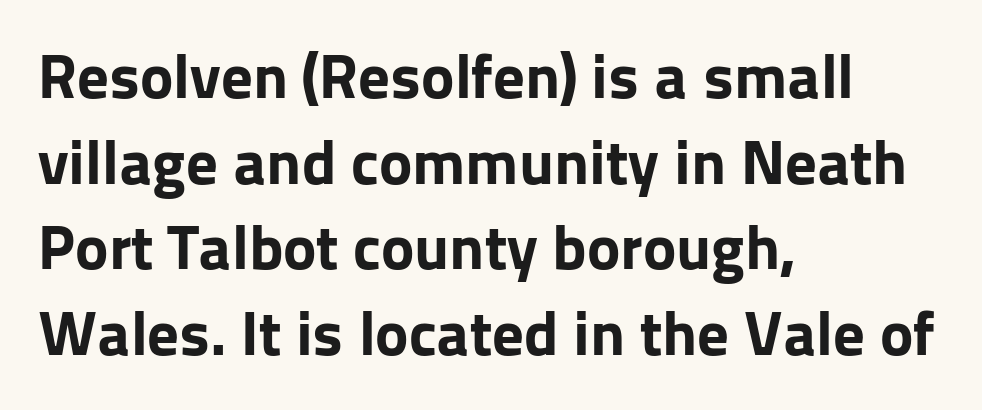
The letters advance in unequal steps, a hallmark of proportional type. The horizontal fit of the characters is conventional and even. Caption: multi-line text, flush left, ragged right. Ordinary non-slanted type is in use. In terms of leading, this rendering sits right in the middle. Nope, no serifs anywhere on these letters.
